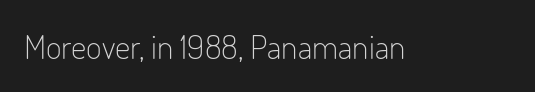
The image shows 34 px light, condensed sans-serif type, upright; set normal letter spacing, not underlined; low stroke contrast and a small x-height.
